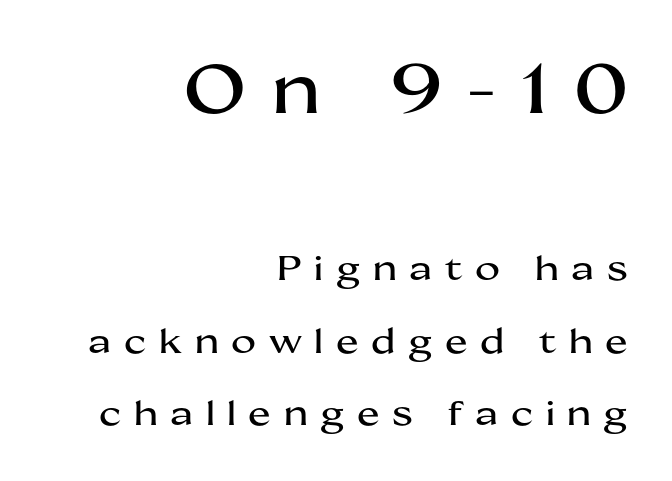
The image shows 69 px wide type, upright; set right-aligned, loose line spacing (2.13x), unusually wide letter spacing (+0.37 em), not underlined; the first (top) block is 2.03x larger; medium stroke contrast and a medium x-height.
